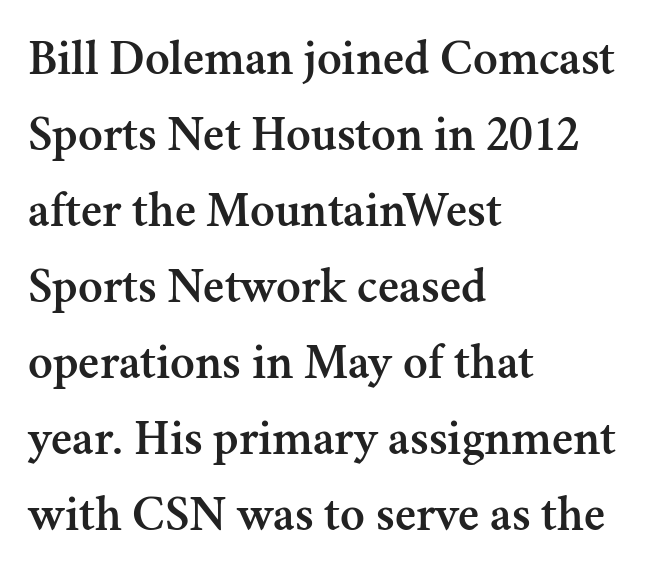
Each row of text sits above clean, open space. The lettering holds an erect, upright posture throughout. The letters advance in unequal steps, a hallmark of proportional type. I'd call this a serif setting — the letters wear small feet. Letter spacing: default.
